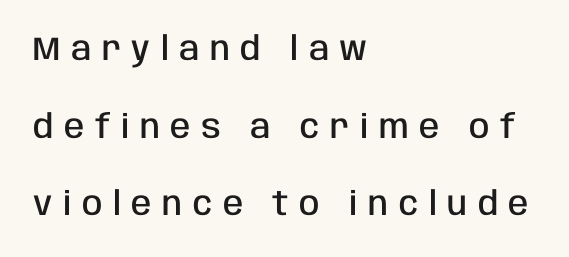
The image shows 33 px semibold, condensed sans-serif type, upright; set left-aligned, loose line spacing (2.35x), unusually wide letter spacing (+0.32 em), not underlined; low stroke contrast and a large x-height.
